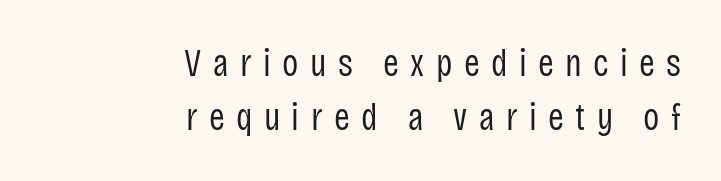
The image shows 38 px regular-weight, condensed sans-serif type, upright; set right-aligned, normal line spacing (1.42x), unusually wide letter spacing (+0.3 em), not underlined; low stroke contrast and a large x-height.
